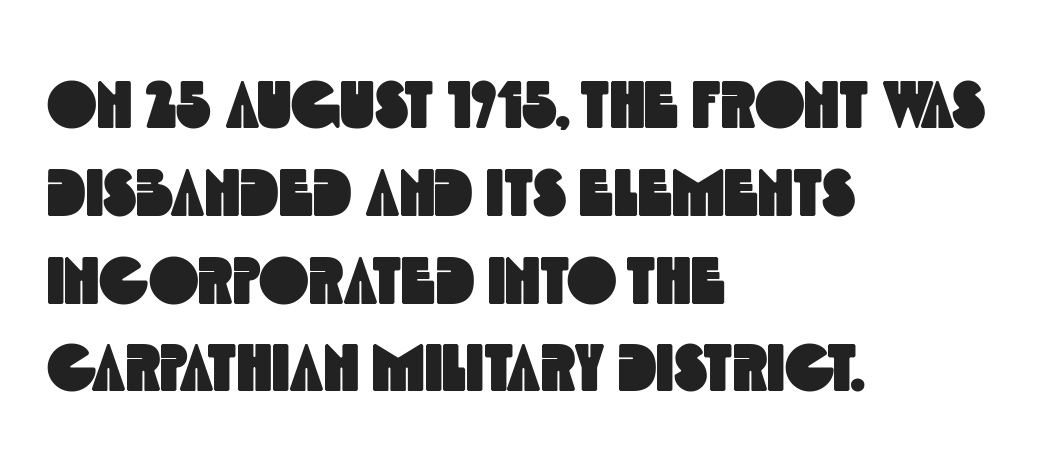
Q: Is the typeface a serif or a sans-serif typeface? A: Sans-serif.
Q: Is the text underlined? A: No.
Q: How is the paragraph aligned? A: Left-aligned.
Q: Is the spacing between letters normal or unusually wide? A: Normal.
Q: Is the spacing between lines tight, normal or loose? A: Normal.
Q: Width (condensed, normal, or wide)? A: Condensed.
Q: x-height? A: Large.
Q: Monospaced? A: No.
